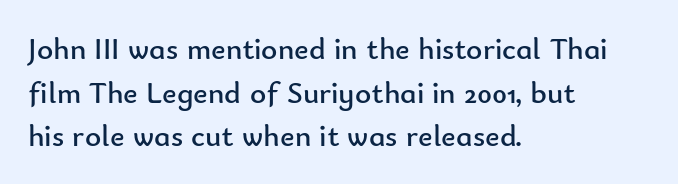
{"serif": "no", "italic": "no", "bold": "no", "weight": "regular", "width": "normal", "stroke_contrast": "low", "x_height": "small", "monospaced": "no", "underline": "no", "align": "left", "line_spacing": "normal", "line_spacing_ratio": 1.41, "letter_spacing": "normal", "letter_spacing_em": 0.0, "glyph_px": 31}
